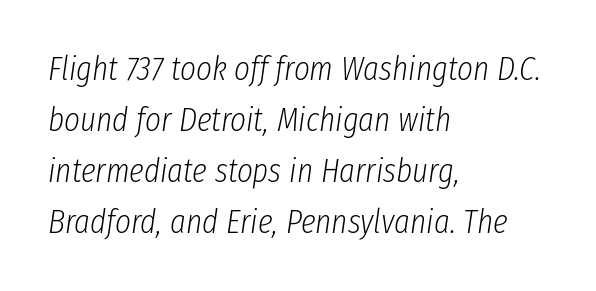
Is the type heavy? It reads as light-to-regular instead. This sample uses an oblique cut, with every glyph tilted off the vertical. Reading down the block, your eye returns to a fixed left position each line. Does extra space separate the letters? No, they use regular spacing. Is there much room between lines? A standard amount, neither cramped nor airy. Bare-footed words on every line.
